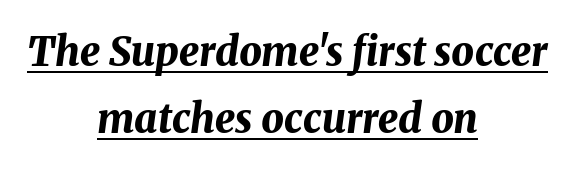
{"italic": "yes", "lean": "right", "slant_degrees": 8, "bold": "yes", "weight": "bold", "width": "normal", "stroke_contrast": "medium", "x_height": "medium", "monospaced": "no", "underline": "yes", "align": "center", "line_spacing": "normal", "line_spacing_ratio": 1.68, "letter_spacing": "normal", "letter_spacing_em": 0.0, "glyph_px": 40}
